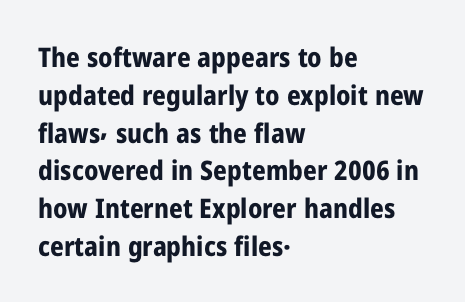
Q: Is the text bold? A: Yes.
Q: Is the text italic (slanted)? A: No, it is upright.
Q: Is the text underlined? A: No.
Q: How is the paragraph aligned? A: Left-aligned.
Q: Is the spacing between letters normal or unusually wide? A: Normal.
Q: Is the spacing between lines tight, normal or loose? A: Normal.
